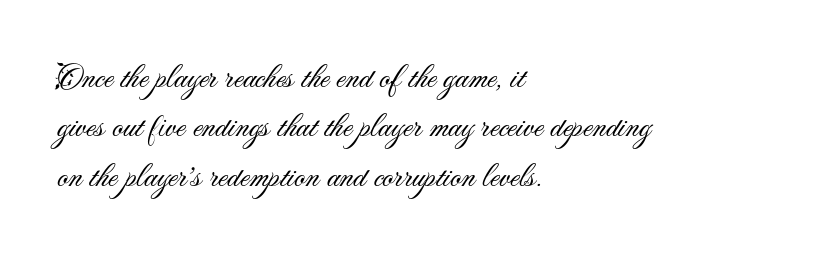
Q: Is the text bold? A: No.
Q: Is the text italic (slanted)? A: Yes.
Q: Is the typeface a serif or a sans-serif typeface? A: Sans-serif.
Q: Is the text underlined? A: No.
Q: How is the paragraph aligned? A: Left-aligned.
Q: Is the spacing between letters normal or unusually wide? A: Normal.
Q: Is the spacing between lines tight, normal or loose? A: Normal.
Q: Width (condensed, normal, or wide)? A: Normal.
Q: Stroke contrast? A: Medium.
Q: x-height? A: Small.
Q: Monospaced? A: No.
